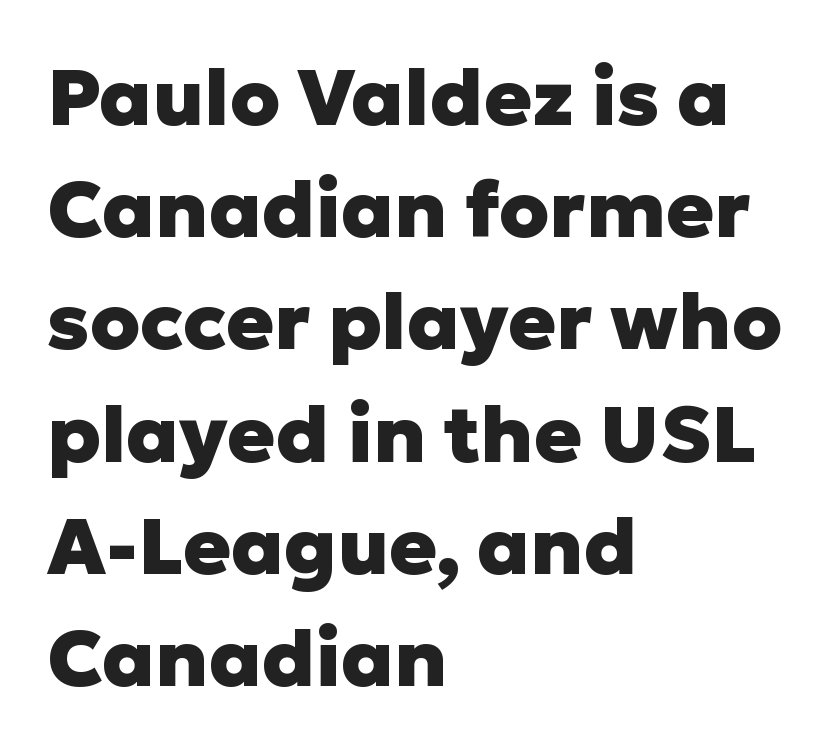
Q: Is the text bold? A: Yes.
Q: Is the text italic (slanted)? A: No, it is upright.
Q: Is the typeface a serif or a sans-serif typeface? A: Sans-serif.
Q: Is the text underlined? A: No.
Q: How is the paragraph aligned? A: Left-aligned.
Q: Is the spacing between letters normal or unusually wide? A: Normal.
Q: Is the spacing between lines tight, normal or loose? A: Normal.
Q: Width (condensed, normal, or wide)? A: Normal.
Q: Stroke contrast? A: Low.
Q: x-height? A: Medium.
Q: Monospaced? A: No.
